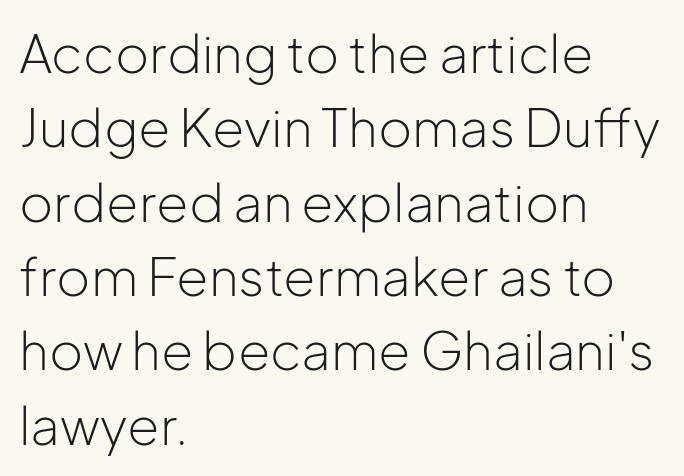
Q: Is the text bold? A: No.
Q: Is the text italic (slanted)? A: No, it is upright.
Q: Is the typeface a serif or a sans-serif typeface? A: Sans-serif.
Q: Is the text underlined? A: No.
Q: How is the paragraph aligned? A: Left-aligned.
Q: Is the spacing between letters normal or unusually wide? A: Normal.
Q: Is the spacing between lines tight, normal or loose? A: Normal.
Q: Width (condensed, normal, or wide)? A: Normal.
Q: Stroke contrast? A: Low.
Q: x-height? A: Medium.
Q: Monospaced? A: No.
